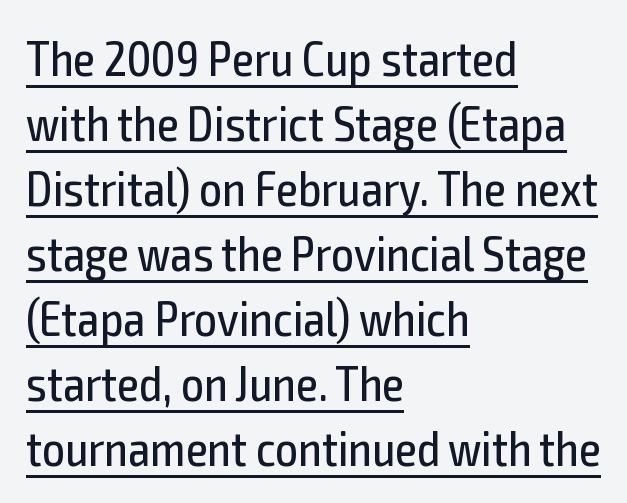
Q: Is the text bold? A: No.
Q: Is the text italic (slanted)? A: No, it is upright.
Q: Is the typeface a serif or a sans-serif typeface? A: Sans-serif.
Q: Is the text underlined? A: Yes.
Q: How is the paragraph aligned? A: Left-aligned.
Q: Is the spacing between letters normal or unusually wide? A: Normal.
Q: Is the spacing between lines tight, normal or loose? A: Normal.
Q: Width (condensed, normal, or wide)? A: Condensed.
Q: x-height? A: Medium.
Q: Monospaced? A: No.
